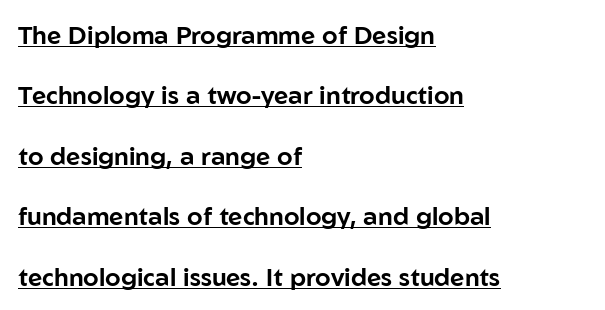
The image shows 25 px text type, upright; set left-aligned, loose line spacing (2.42x), normal letter spacing, underlined.
